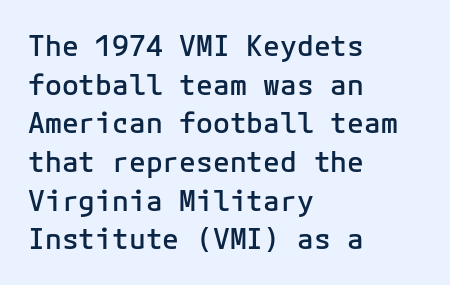
Q: Is the text bold? A: Semi-bold.
Q: Is the text italic (slanted)? A: No, it is upright.
Q: Is the typeface a serif or a sans-serif typeface? A: Sans-serif.
Q: Is the text underlined? A: No.
Q: How is the paragraph aligned? A: Left-aligned.
Q: Is the spacing between letters normal or unusually wide? A: Normal.
Q: Is the spacing between lines tight, normal or loose? A: Normal.
Q: Width (condensed, normal, or wide)? A: Normal.
Q: Stroke contrast? A: Low.
Q: x-height? A: Medium.
